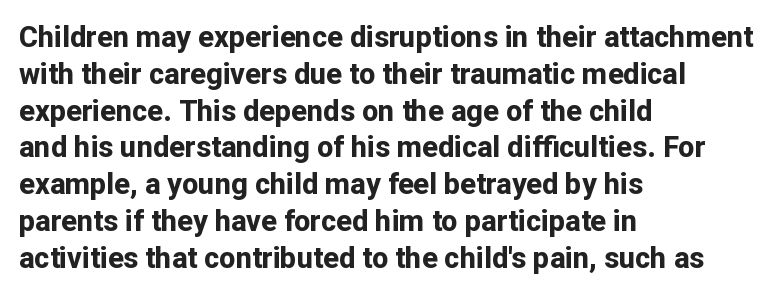
Q: Is the text bold? A: Yes.
Q: Is the text italic (slanted)? A: No, it is upright.
Q: Is the typeface a serif or a sans-serif typeface? A: Sans-serif.
Q: Is the text underlined? A: No.
Q: How is the paragraph aligned? A: Left-aligned.
Q: Is the spacing between letters normal or unusually wide? A: Normal.
Q: Is the spacing between lines tight, normal or loose? A: Normal.
Q: Width (condensed, normal, or wide)? A: Normal.
Q: Stroke contrast? A: Low.
Q: x-height? A: Medium.
Q: Monospaced? A: No.
